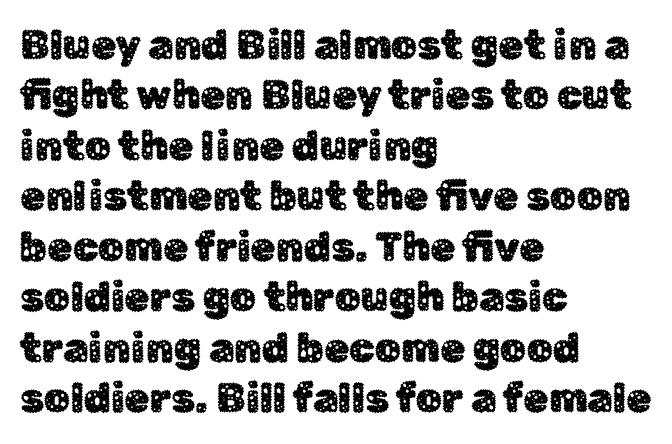
What stands out about the letter spacing? Nothing — it is the standard amount. Every stem runs plumb, perpendicular to the baseline. Do the characters align in a grid? No, the font is proportional. Font category for this specimen: sans-serif. Decoration check: the copy has no underline.
